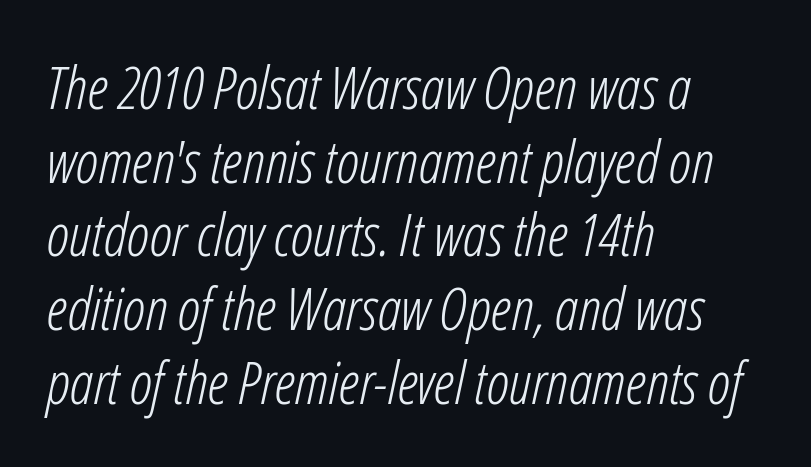
{"italic": "yes", "lean": "right", "slant_degrees": 12, "bold": "no", "weight": "light", "width": "condensed", "stroke_contrast": "low", "x_height": "medium", "monospaced": "no", "underline": "no", "align": "left", "line_spacing": "normal", "line_spacing_ratio": 1.25, "letter_spacing": "normal", "letter_spacing_em": 0.0, "glyph_px": 59}
